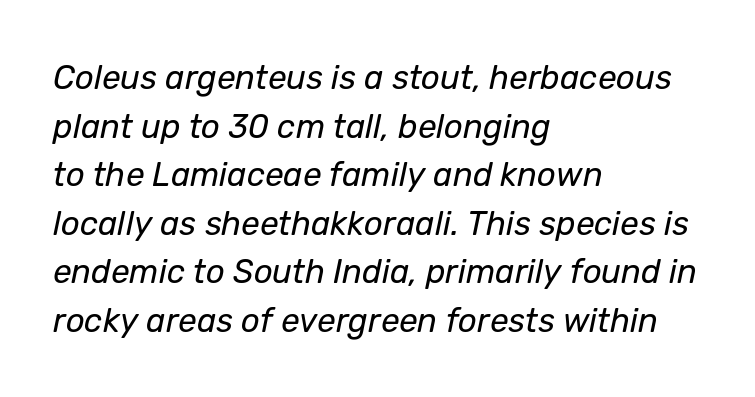
Character widths vary here, with narrow letters taking less room than wide ones. Compared with typical paragraphs, the rows here are spaced about the same. The rag falls on the right side of this text block. Weight: regular or lighter. The string is rendered with underlining switched off. You could call the tracking neutral — neither tight nor loose.
